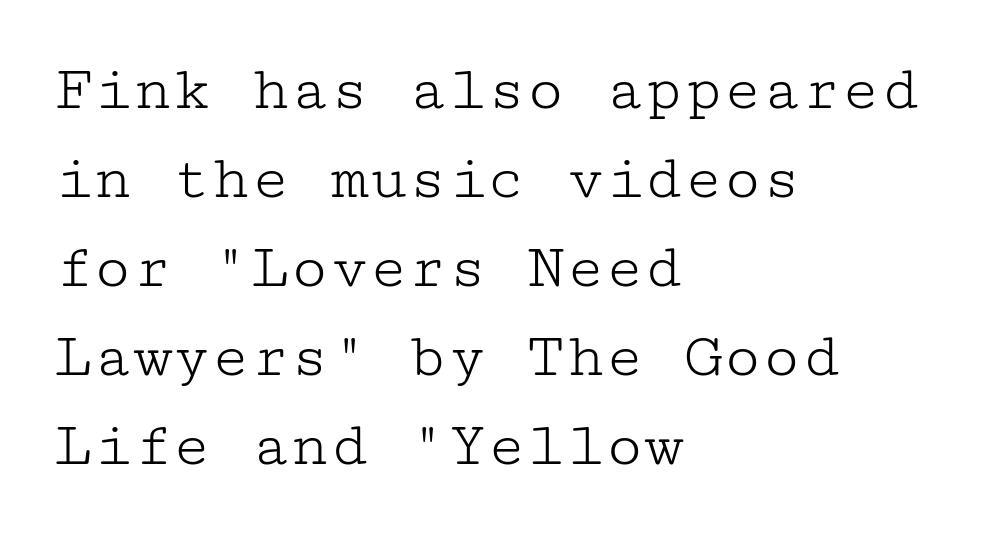
Q: Is the text bold? A: No.
Q: Is the text italic (slanted)? A: No, it is upright.
Q: Is the typeface a serif or a sans-serif typeface? A: Serif.
Q: Is the text underlined? A: No.
Q: How is the paragraph aligned? A: Left-aligned.
Q: Is the spacing between letters normal or unusually wide? A: Normal.
Q: Is the spacing between lines tight, normal or loose? A: Normal.
Q: Width (condensed, normal, or wide)? A: Wide.
Q: Stroke contrast? A: Low.
Q: x-height? A: Medium.
